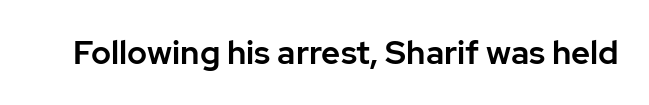
Is the letter spacing exaggerated? No — it looks like the ordinary default. A clean baseline with only descenders dipping below it. Is this a sans? Yes — the strokes have no serifs. Character widths vary here, with narrow letters taking less room than wide ones. Unlike italic type, these characters show no tilt at all.
